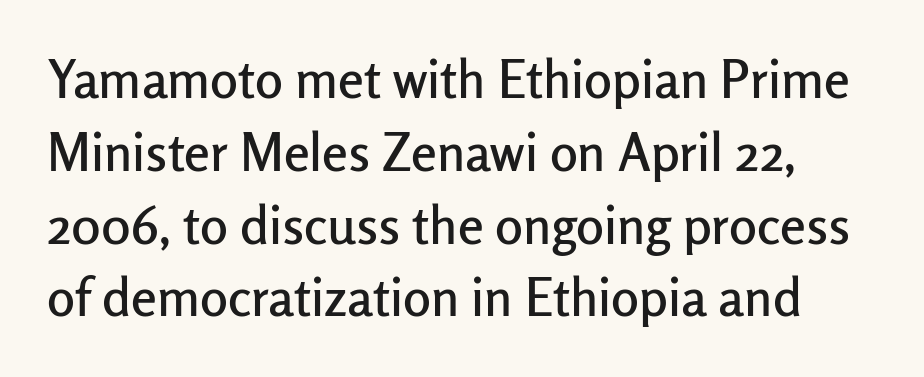
The image shows 52 px sans-serif type, upright; set normal line spacing (1.4x), normal letter spacing, not underlined; low stroke contrast and a medium x-height.
